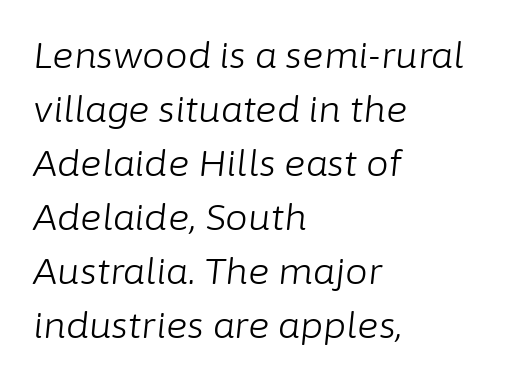
Q: Is the text bold? A: No.
Q: Is the text italic (slanted)? A: Yes, it leans right by about 6 degrees.
Q: Is the text underlined? A: No.
Q: How is the paragraph aligned? A: Left-aligned.
Q: Is the spacing between letters normal or unusually wide? A: Normal.
Q: Is the spacing between lines tight, normal or loose? A: Normal.
Q: Width (condensed, normal, or wide)? A: Normal.
Q: Stroke contrast? A: Low.
Q: x-height? A: Medium.
Q: Monospaced? A: No.
